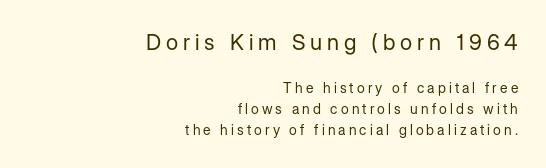
The image shows 22 px text type, upright; set right-aligned, normal line spacing (1.51x), unusually wide letter spacing (+0.22 em), not underlined; the first (top) block is 1.57x larger.
